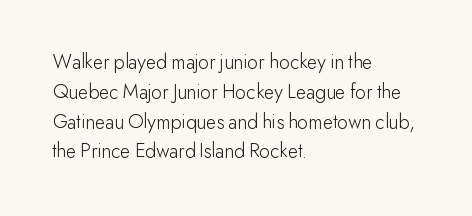
The image shows 21 px text type, upright; set left-aligned, normal line spacing (1.42x), normal letter spacing, not underlined.
